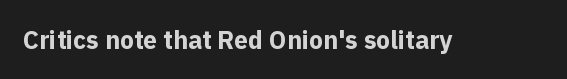
The image shows 25 px bold type, upright; set normal letter spacing, not underlined.
